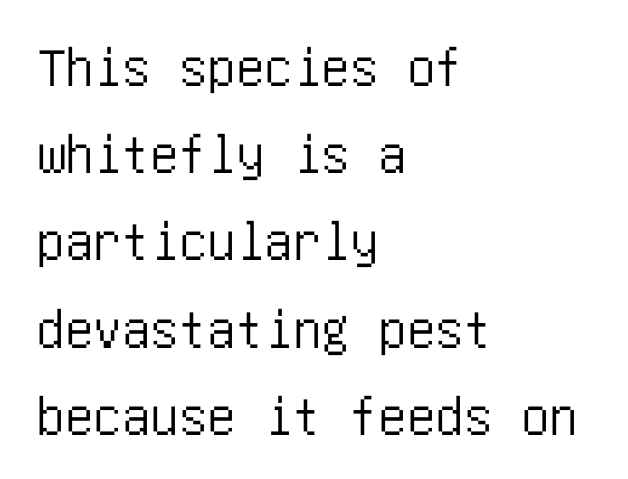
A typesetter would label this face a sans. Tracking value appears to be zero — textbook default spacing. The type sits square on the baseline with zero lean. Honestly, the row spacing looks completely unremarkable. These lines are set flush left with a ragged right edge.
